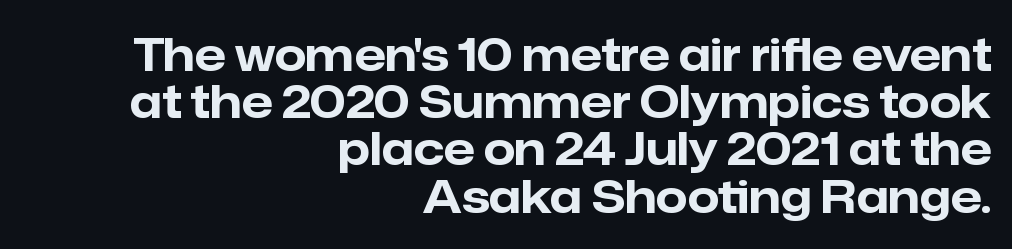
{"serif": "no", "italic": "no", "bold": "yes", "weight": "bold", "width": "normal", "stroke_contrast": "low", "x_height": "medium", "monospaced": "no", "underline": "no", "align": "right", "line_spacing": "tight", "line_spacing_ratio": 1.05, "letter_spacing": "normal", "letter_spacing_em": 0.0, "glyph_px": 45}
